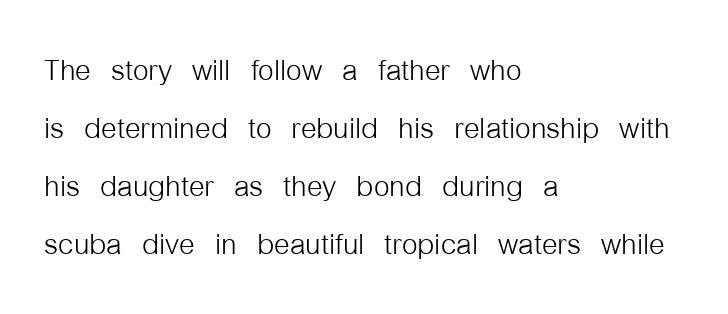
{"serif": "no", "italic": "no", "bold": "no", "weight": "light", "width": "condensed", "stroke_contrast": "low", "x_height": "medium", "monospaced": "no", "underline": "no", "align": "left", "line_spacing": "normal", "line_spacing_ratio": 1.45, "letter_spacing": "normal", "letter_spacing_em": 0.0, "glyph_px": 40}
